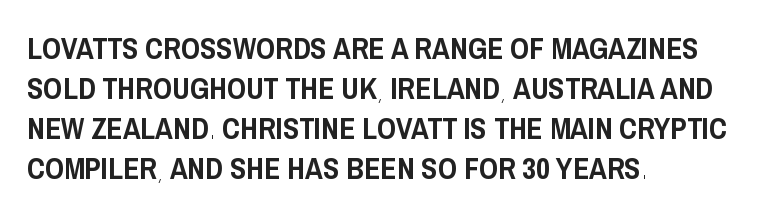
Varying glyph widths throughout — classic text-font behaviour. Plain, unruled lines of type. The rendering shows plain stroke endings on the letterforms — a sans-serif design. Vertical strokes here are truly vertical. The rows are spaced the way most documents space them. Letter spacing: default.
